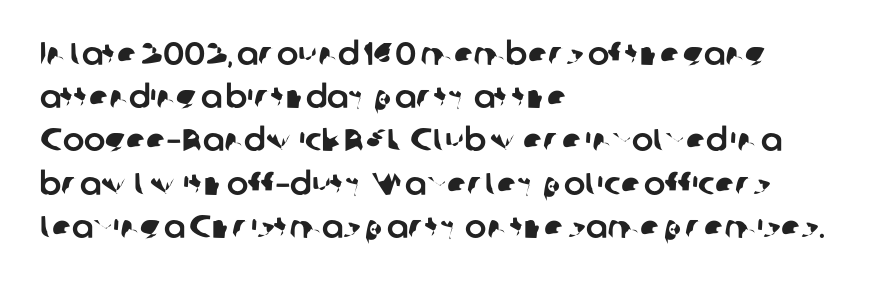
Character widths vary here, with narrow letters taking less room than wide ones. Is the letter spacing exaggerated? No — it looks like the ordinary default. Observe the absence of serifs on each vertical stroke in this sample. Honestly, the row spacing looks completely unremarkable. The baseline area is clear. Caption: multi-line text, flush left, ragged right.
